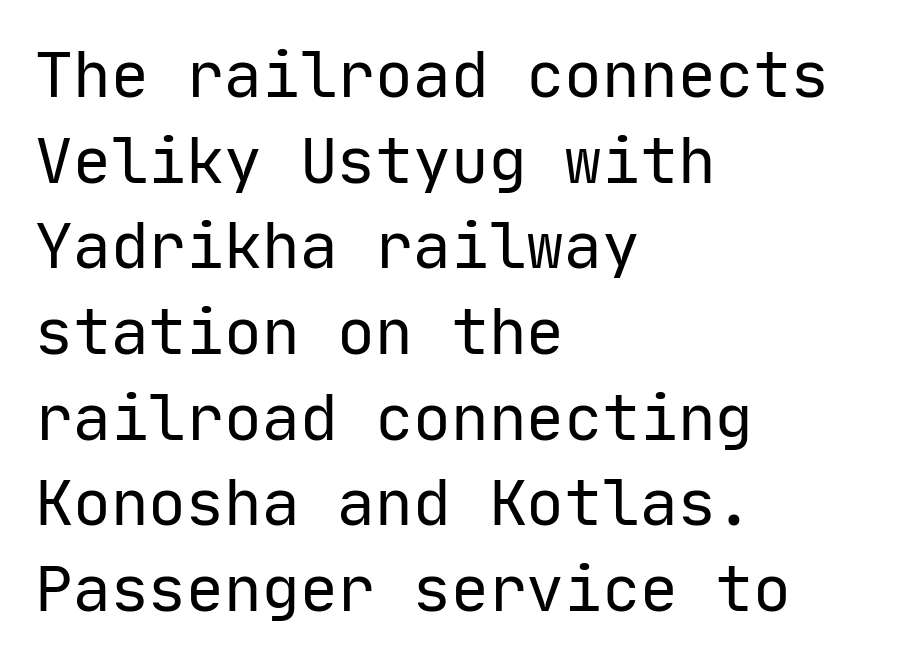
The image shows 63 px regular-weight sans-serif type, upright, monospaced; set left-aligned, normal line spacing (1.36x), normal letter spacing, not underlined; low stroke contrast and a medium x-height.
